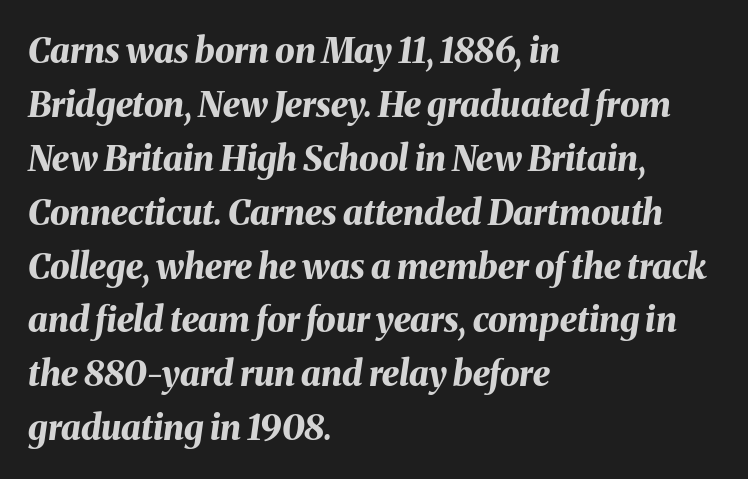
Caption: multi-line text, flush left, ragged right. Rule under the text: the space is simply empty. A typesetter would call this leading conventional body-copy spacing. Strokes here are thick enough to call this a true bold.
